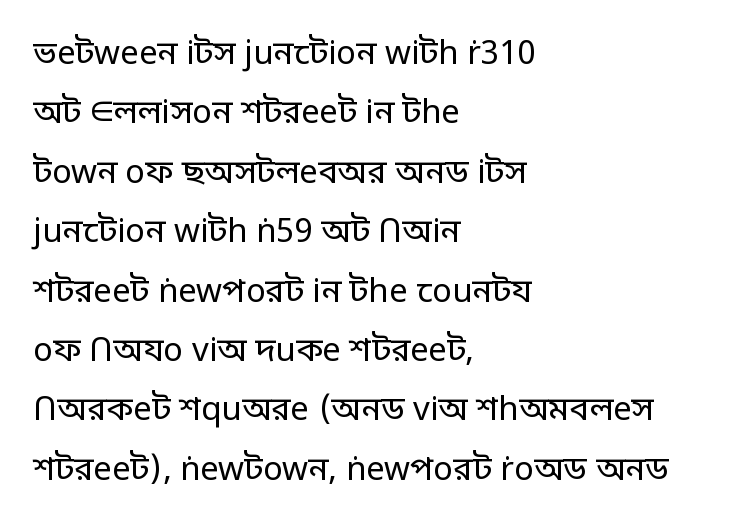
Q: Is the text bold? A: No.
Q: Is the text italic (slanted)? A: No, it is upright.
Q: Is the typeface a serif or a sans-serif typeface? A: Sans-serif.
Q: Is the text underlined? A: No.
Q: How is the paragraph aligned? A: Left-aligned.
Q: Is the spacing between letters normal or unusually wide? A: Normal.
Q: Width (condensed, normal, or wide)? A: Normal.
Q: Stroke contrast? A: Low.
Q: x-height? A: Large.
Q: Monospaced? A: No.
